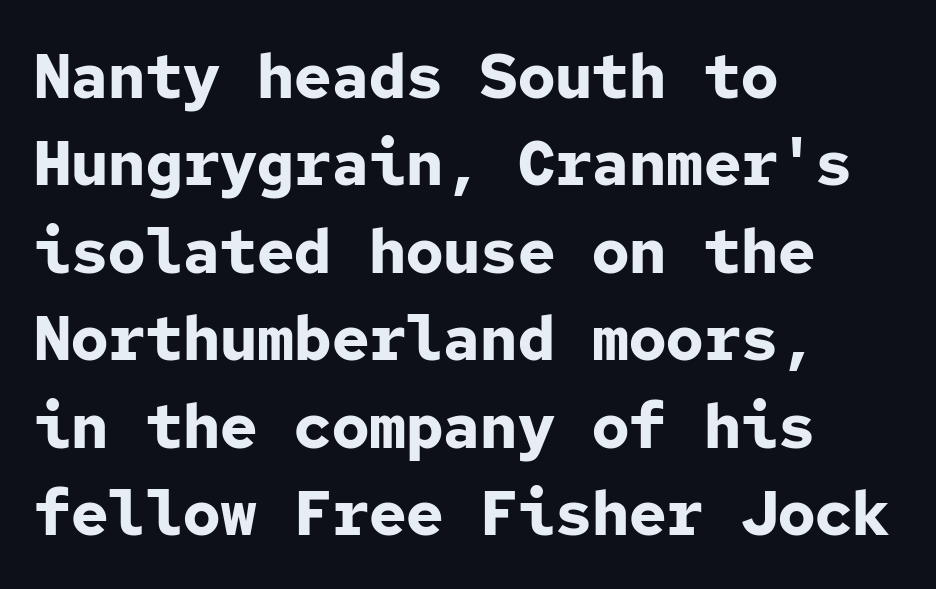
{"serif": "no", "italic": "no", "bold": "yes", "weight": "bold", "width": "normal", "stroke_contrast": "low", "x_height": "medium", "monospaced": "yes", "underline": "no", "align": "left", "line_spacing": "normal", "line_spacing_ratio": 1.41, "letter_spacing": "normal", "letter_spacing_em": 0.0, "glyph_px": 62}
